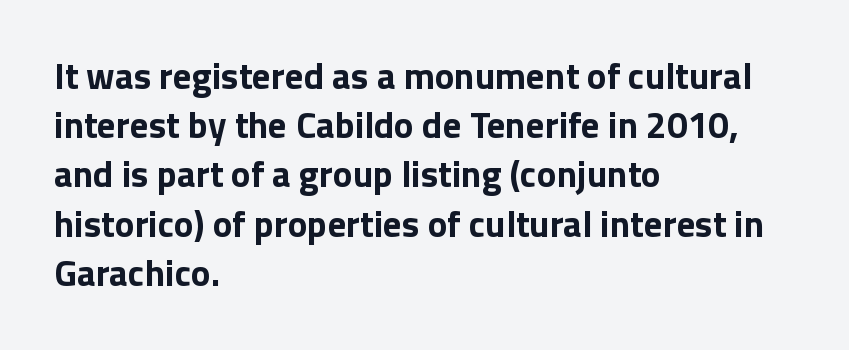
The image shows 37 px bold sans-serif type, upright; set left-aligned, normal line spacing (1.33x), normal letter spacing, not underlined; low stroke contrast and a medium x-height.
